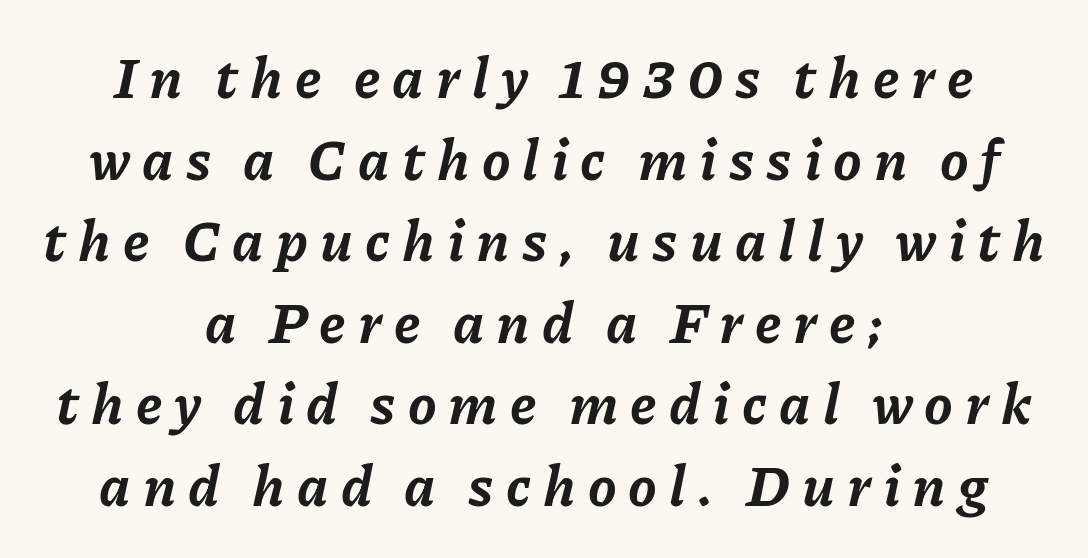
Q: Is the text bold? A: Yes.
Q: Is the text italic (slanted)? A: Yes, it leans right by about 11 degrees.
Q: Is the text underlined? A: No.
Q: How is the paragraph aligned? A: Centered.
Q: Is the spacing between letters normal or unusually wide? A: Unusually wide.
Q: Is the spacing between lines tight, normal or loose? A: Normal.
Q: Width (condensed, normal, or wide)? A: Normal.
Q: Stroke contrast? A: Low.
Q: x-height? A: Medium.
Q: Monospaced? A: No.
